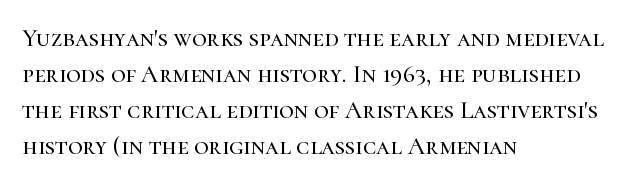
Vertically, the passage feels balanced, rows spaced as you'd expect. Every character sits straight up, as roman type does. A typesetter would call this zero additional tracking. Each line starts at the same left margin while the right side varies. Descenders are the only things crossing below the line.
